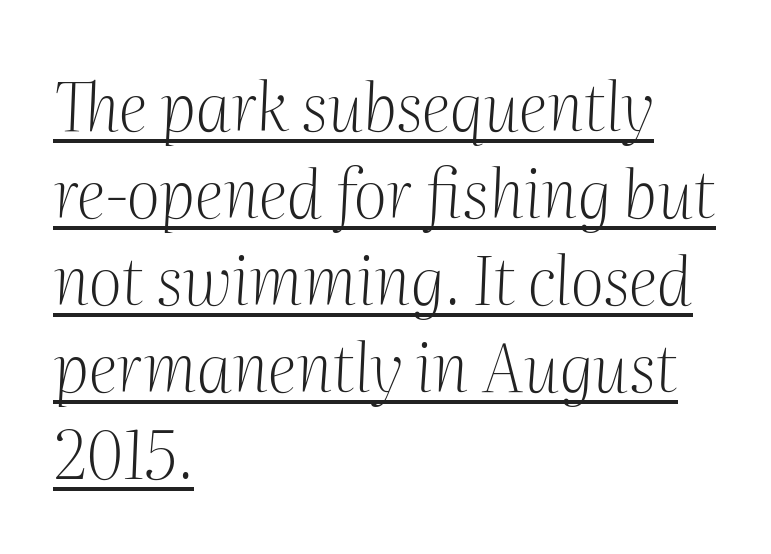
Caption: lettering with a line underneath. Where is the straight margin? On the left. No letter is thick-stroked: the sample isn't bold. The passage shown is typed in a proportional face where columns would drift. Is the type slanted? Yes — the strokes lean at a clear angle. Each word holds together tightly as a unit, with standard inter-letter gaps.
